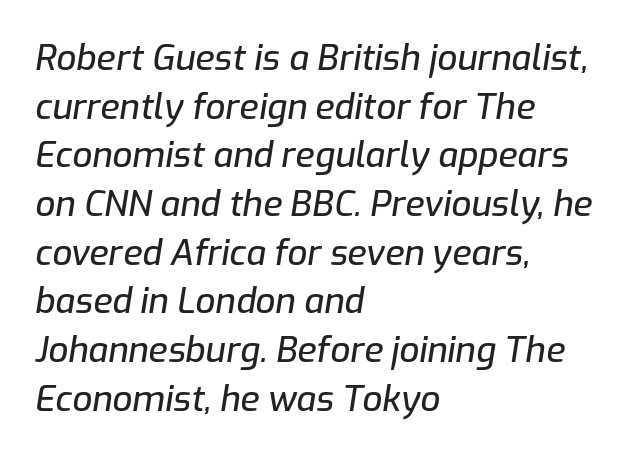
A clean baseline with only descenders dipping below it. This rendering leaves character spacing at its baseline value. The letters advance in unequal steps, a hallmark of proportional type. Interline gaps are of average width in this sample. The rag falls on the right side of this text block. Would a proofreader flag this as italicized? Yes.
